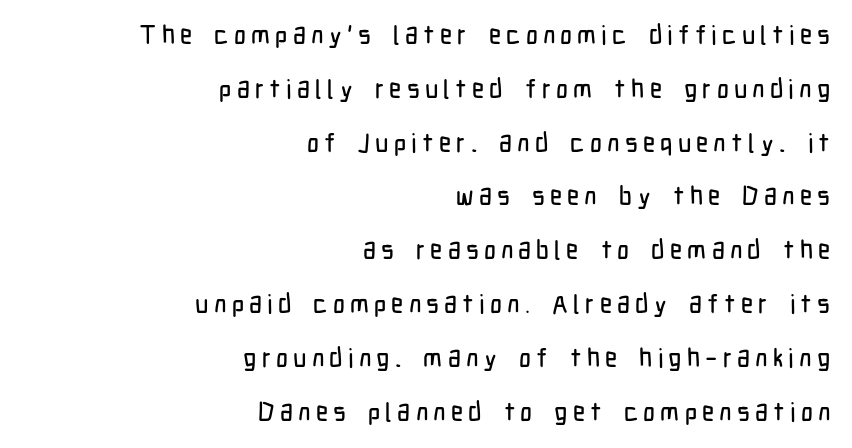
The image shows 26 px text type, upright; set right-aligned, loose line spacing (2.07x), unusually wide letter spacing (+0.2 em), not underlined.
